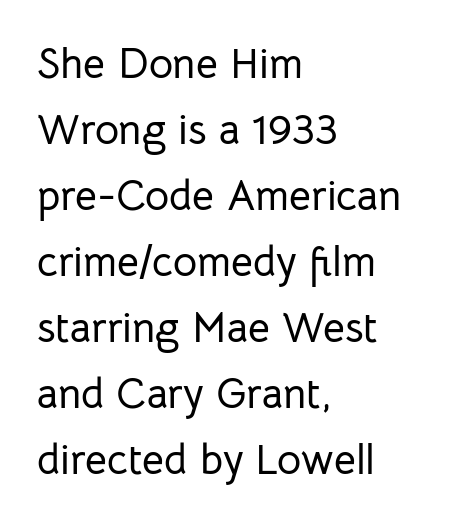
The image shows 42 px sans-serif type, upright; set left-aligned, normal line spacing (1.57x), normal letter spacing, not underlined; low stroke contrast and a medium x-height.
